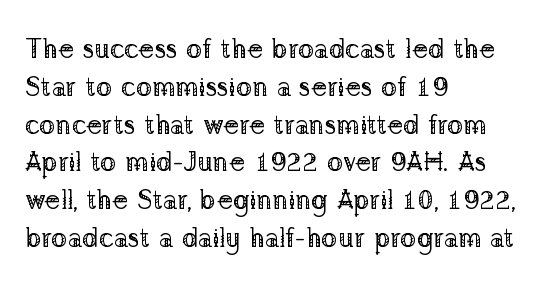
Q: Is the text bold? A: No.
Q: Is the text italic (slanted)? A: No, it is upright.
Q: Is the text underlined? A: No.
Q: How is the paragraph aligned? A: Left-aligned.
Q: Is the spacing between letters normal or unusually wide? A: Normal.
Q: Is the spacing between lines tight, normal or loose? A: Normal.
